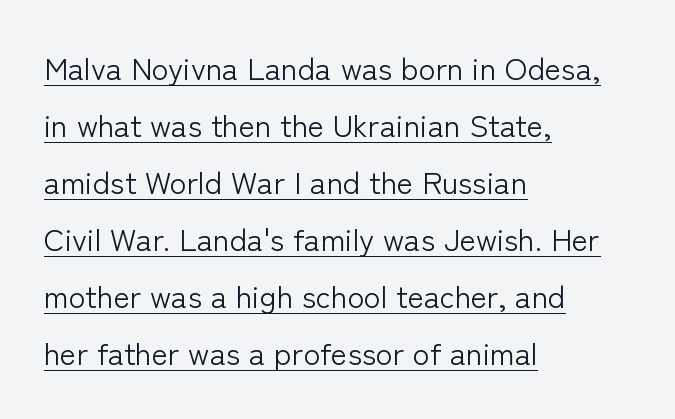
The image shows 31 px light sans-serif type, upright; set left-aligned, line spacing 1.84x, normal letter spacing, underlined; low stroke contrast and a medium x-height.
